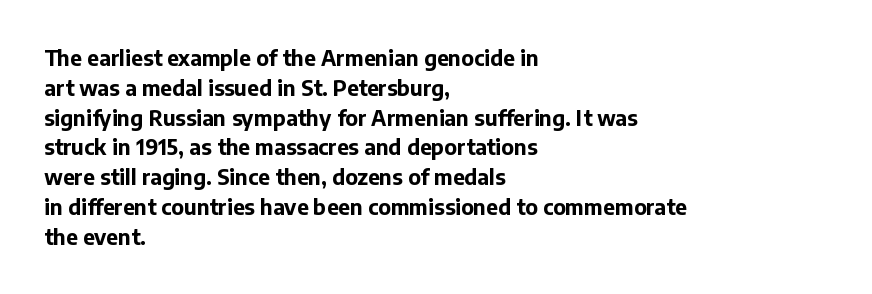
The image shows 21 px bold type, upright; set left-aligned, normal line spacing (1.42x), normal letter spacing, not underlined.
